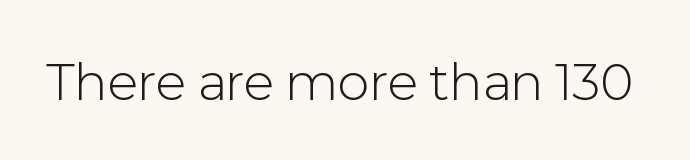
Q: Is the text bold? A: No.
Q: Is the text italic (slanted)? A: No, it is upright.
Q: Is the typeface a serif or a sans-serif typeface? A: Sans-serif.
Q: Is the text underlined? A: No.
Q: Is the spacing between letters normal or unusually wide? A: Normal.
Q: Width (condensed, normal, or wide)? A: Normal.
Q: x-height? A: Medium.
Q: Monospaced? A: No.
